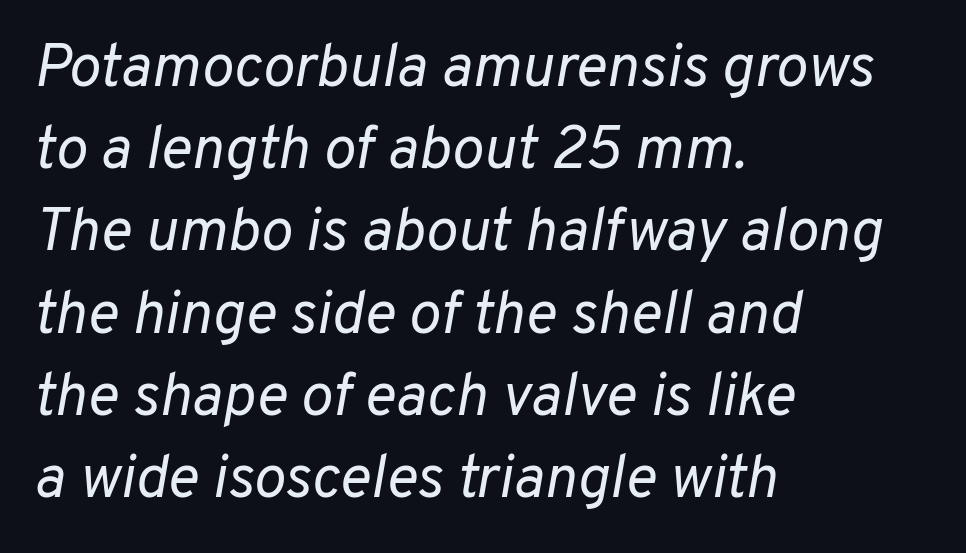
Q: Is the text bold? A: No.
Q: Is the text italic (slanted)? A: Yes, it leans right by about 10 degrees.
Q: Is the text underlined? A: No.
Q: How is the paragraph aligned? A: Left-aligned.
Q: Is the spacing between letters normal or unusually wide? A: Normal.
Q: Is the spacing between lines tight, normal or loose? A: Normal.
Q: Width (condensed, normal, or wide)? A: Normal.
Q: Stroke contrast? A: Low.
Q: x-height? A: Medium.
Q: Monospaced? A: No.
